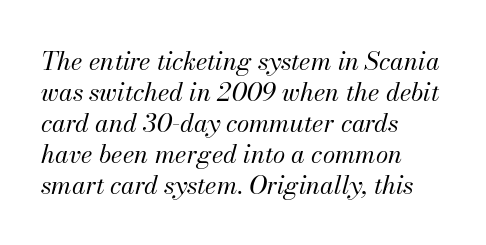
Q: Is the text bold? A: No.
Q: Is the text italic (slanted)? A: Yes, it leans right by about 13 degrees.
Q: Is the text underlined? A: No.
Q: How is the paragraph aligned? A: Left-aligned.
Q: Is the spacing between letters normal or unusually wide? A: Normal.
